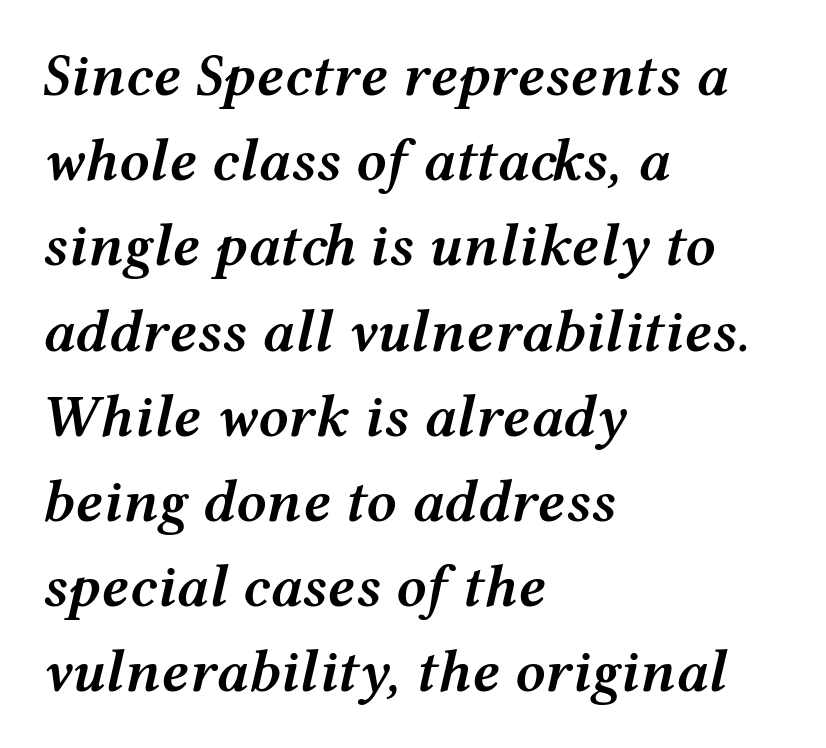
{"italic": "yes", "lean": "right", "slant_degrees": 12, "bold": "semi", "weight": "semibold", "width": "wide", "stroke_contrast": "medium", "x_height": "medium", "monospaced": "no", "underline": "no", "align": "left", "line_spacing": "normal", "line_spacing_ratio": 1.42, "letter_spacing": "normal", "letter_spacing_em": 0.0, "glyph_px": 60}
